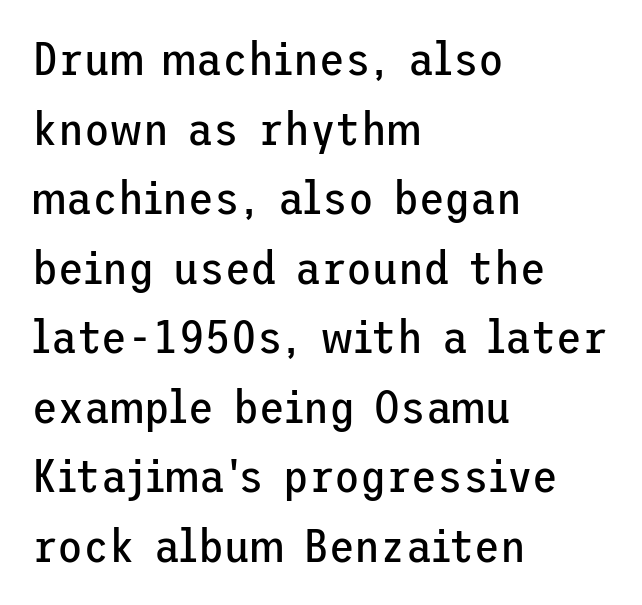
The space directly below the letters is spotless. Vertical strokes here are truly vertical. Whoever set this chose a conventional vertical rhythm. Every row of glyphs begins at an identical x-position on the left.
